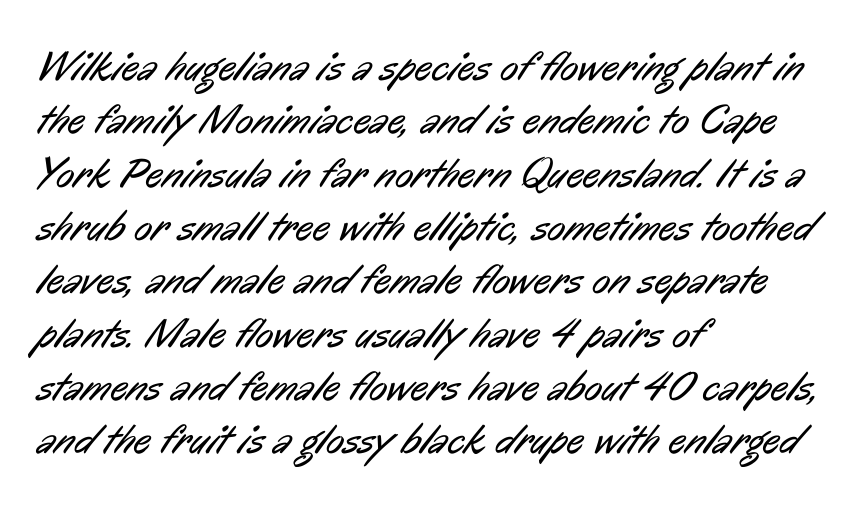
The image shows 42 px regular-weight, condensed sans-serif type; set left-aligned, normal line spacing (1.27x), normal letter spacing, not underlined; low stroke contrast and a medium x-height.
